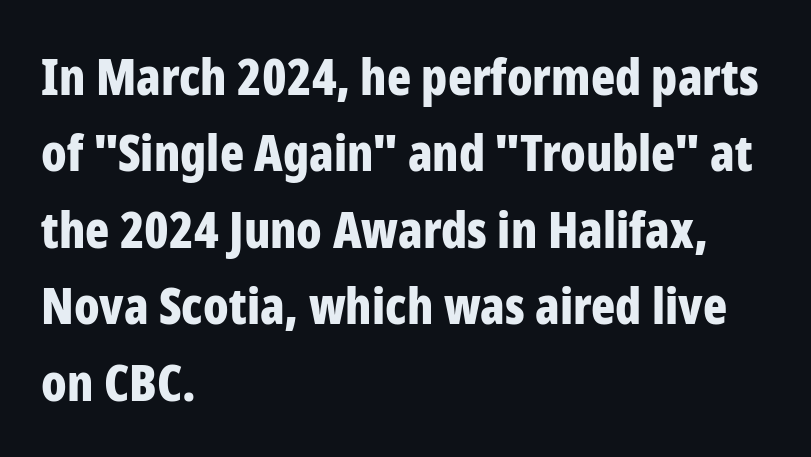
Q: Is the text bold? A: Yes.
Q: Is the text italic (slanted)? A: No, it is upright.
Q: Is the typeface a serif or a sans-serif typeface? A: Sans-serif.
Q: Is the text underlined? A: No.
Q: How is the paragraph aligned? A: Left-aligned.
Q: Is the spacing between letters normal or unusually wide? A: Normal.
Q: Is the spacing between lines tight, normal or loose? A: Normal.
Q: Width (condensed, normal, or wide)? A: Condensed.
Q: Stroke contrast? A: Low.
Q: x-height? A: Medium.
Q: Monospaced? A: No.
